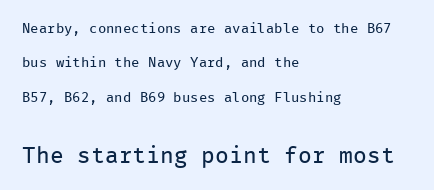
Q: Is the text bold? A: No.
Q: Is the text italic (slanted)? A: No, it is upright.
Q: Is the text underlined? A: No.
Q: How is the paragraph aligned? A: Left-aligned.
Q: Is the spacing between letters normal or unusually wide? A: Normal.
Q: Is the spacing between lines tight, normal or loose? A: Loose.
Q: Which block of text is set in a larger size, the first (top) or the second (bottom)? A: The second (bottom) one.
